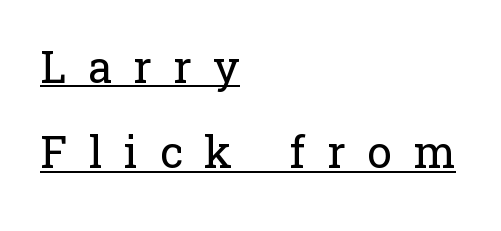
Q: Is the text bold? A: No.
Q: Is the text italic (slanted)? A: No, it is upright.
Q: Is the typeface a serif or a sans-serif typeface? A: Serif.
Q: Is the text underlined? A: Yes.
Q: How is the paragraph aligned? A: Left-aligned.
Q: Is the spacing between letters normal or unusually wide? A: Unusually wide.
Q: Is the spacing between lines tight, normal or loose? A: Loose.
Q: Width (condensed, normal, or wide)? A: Normal.
Q: Stroke contrast? A: Low.
Q: x-height? A: Medium.
Q: Monospaced? A: No.
